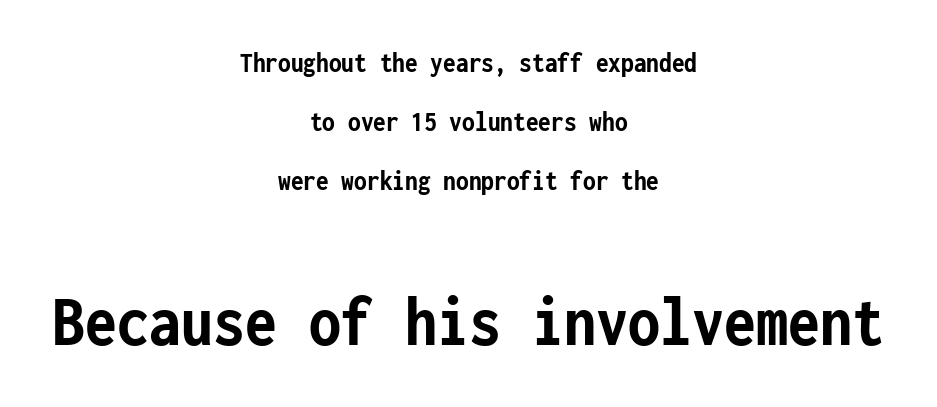
Letterform terminals end flat and unadorned throughout the passage. Unlike italic type, these characters show no tilt at all. The more generous point size was reserved for the lower chunk. The rendering uses typewriter-style spacing with identical character cells. If you folded the block vertically in half, each line would mirror itself in length.
